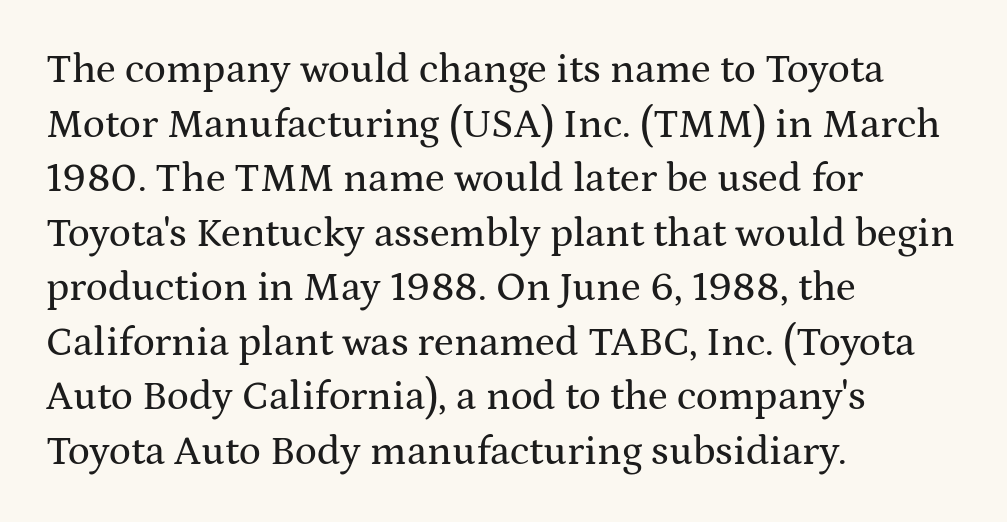
Every character sits straight up, as roman type does. Letters rest on an invisible, unmarked baseline. A typesetter would call this leading conventional body-copy spacing. Letter spacing: default.
